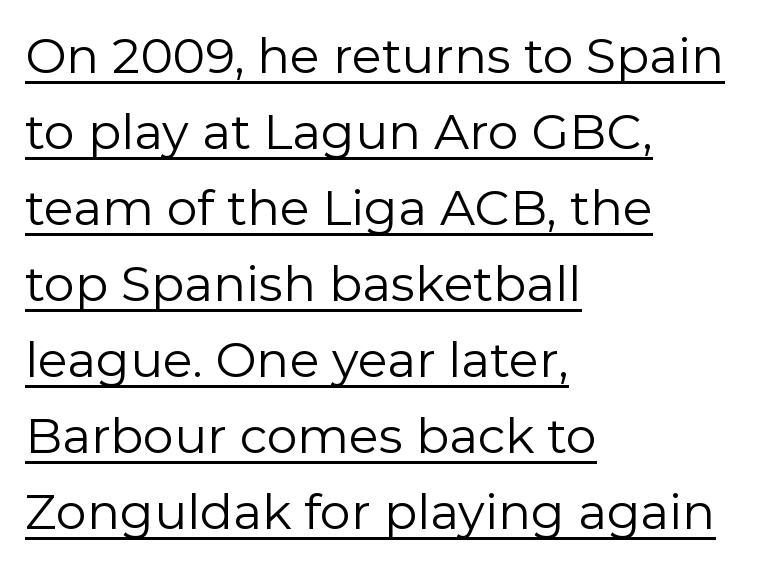
Q: Is the text bold? A: No.
Q: Is the text italic (slanted)? A: No, it is upright.
Q: Is the typeface a serif or a sans-serif typeface? A: Sans-serif.
Q: Is the text underlined? A: Yes.
Q: How is the paragraph aligned? A: Left-aligned.
Q: Is the spacing between letters normal or unusually wide? A: Normal.
Q: Is the spacing between lines tight, normal or loose? A: Normal.
Q: Width (condensed, normal, or wide)? A: Normal.
Q: Stroke contrast? A: Low.
Q: x-height? A: Medium.
Q: Monospaced? A: No.
